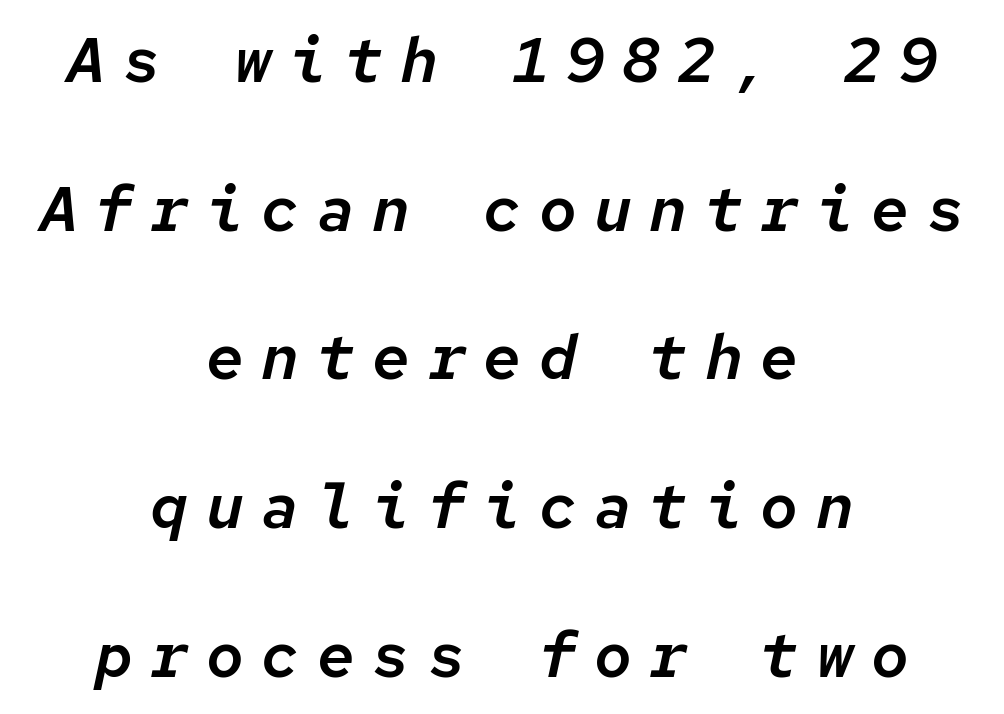
The image shows 63 px text type, italic (leaning right), monospaced; set centered, loose line spacing (2.36x), unusually wide letter spacing (+0.28 em), not underlined; low stroke contrast and a medium x-height.
